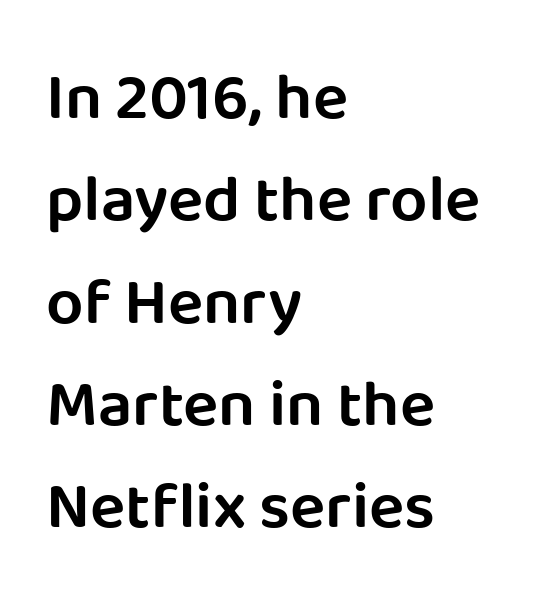
{"serif": "no", "italic": "no", "bold": "semi", "weight": "semibold", "width": "normal", "stroke_contrast": "low", "x_height": "large", "monospaced": "no", "underline": "no", "align": "left", "line_spacing": "normal", "line_spacing_ratio": 1.55, "letter_spacing": "normal", "letter_spacing_em": 0.0, "glyph_px": 66}
